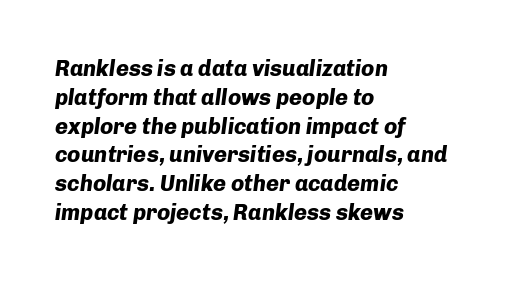
The passage shown stacks its lines at a standard gap. You can tell it's italic because the verticals aren't actually vertical. The text block is weighted toward the left margin, trailing off unevenly rightward. A dark, heavy texture on the line: the type is bold. Underlining? Definitely not there.
